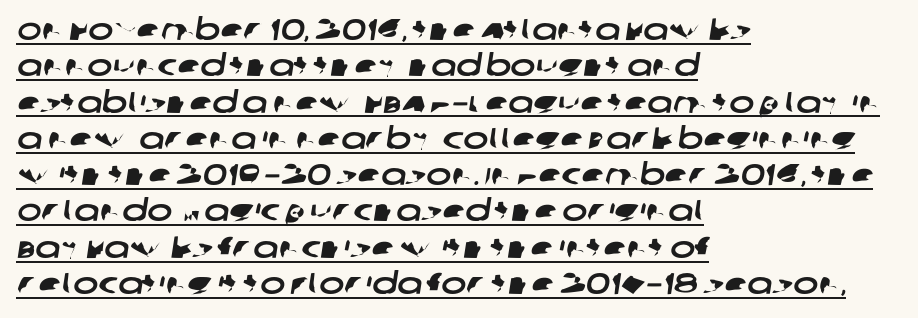
The image shows 30 px wide sans-serif type; set left-aligned, line spacing 1.21x, normal letter spacing, underlined; low stroke contrast and a large x-height.
